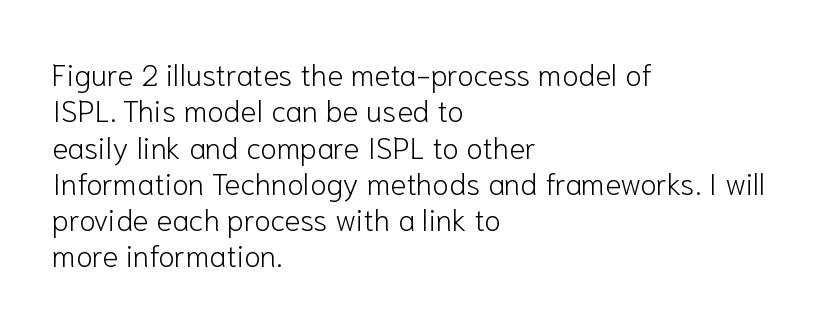
The font family rendered here belongs to the sans-serif group. Rule under the text: the space is simply empty. Think of a printed novel: that variable character pitch is what you see here. Is the block centered? No — it sits flush against the left margin. Compared with typical body copy, the letter spacing here is the same.
